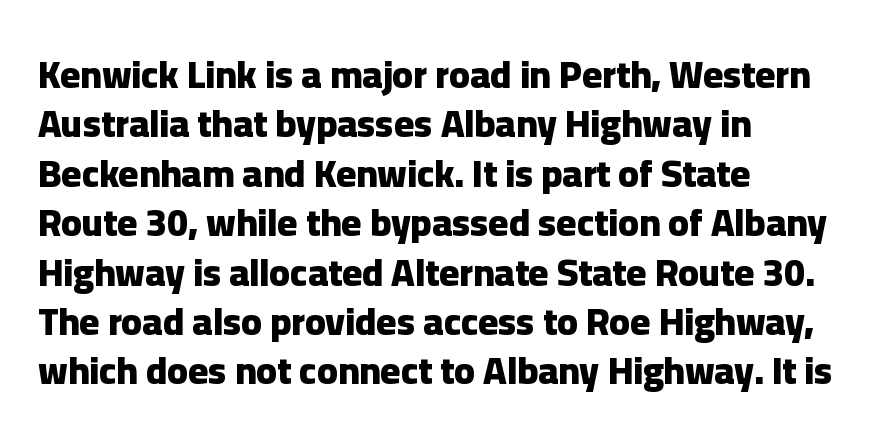
The image shows 38 px heavy sans-serif type, upright; set left-aligned, normal line spacing (1.3x), normal letter spacing, not underlined; low stroke contrast and a medium x-height.
